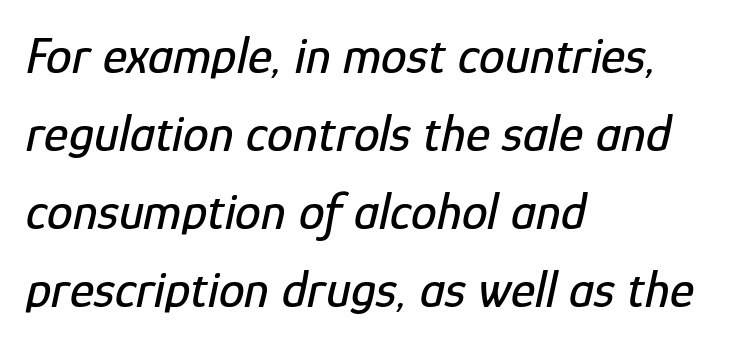
{"italic": "yes", "lean": "right", "slant_degrees": 12, "width": "condensed", "stroke_contrast": "low", "x_height": "medium", "monospaced": "no", "underline": "no", "align": "left", "line_spacing": "normal", "line_spacing_ratio": 1.5, "letter_spacing": "normal", "letter_spacing_em": 0.0, "glyph_px": 52}
